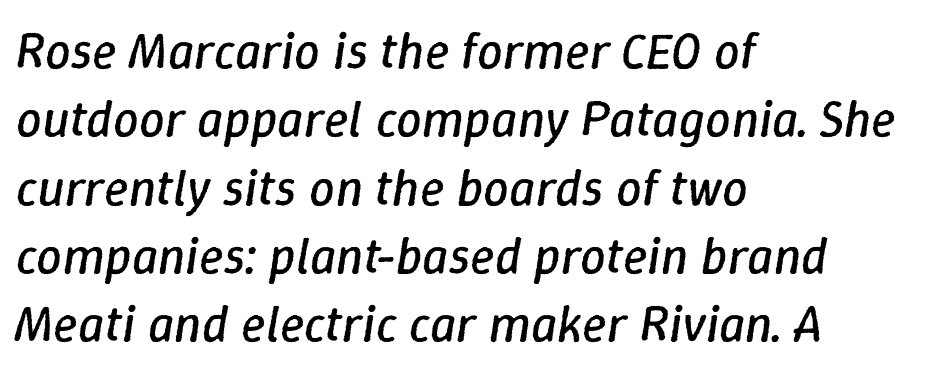
{"italic": "yes", "lean": "right", "slant_degrees": 9, "bold": "no", "weight": "regular", "width": "normal", "stroke_contrast": "low", "x_height": "medium", "monospaced": "no", "underline": "no", "align": "left", "line_spacing": "normal", "line_spacing_ratio": 1.34, "letter_spacing": "normal", "letter_spacing_em": 0.0, "glyph_px": 51}
